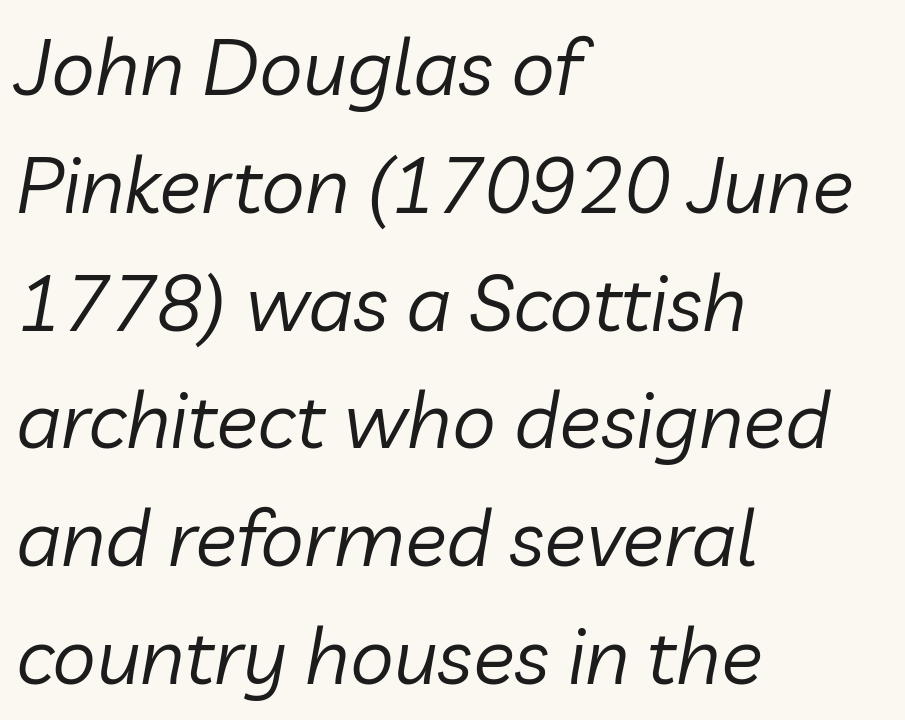
No heavy texture on the line: the type isn't bold. Emphasis-style slanted type is in use. There is no visible air inserted between adjacent glyphs. Unmarked baselines from the first word to the last.
